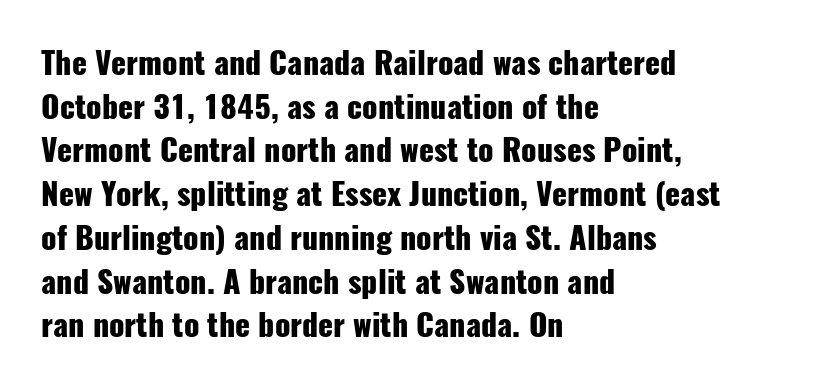
These lines are rendered in a variable-pitch font. If you drew a ruler down the left edge, every line would touch it. When letters stand straight like this, we call the style roman or upright. Does the weight exceed regular? Yes, all the way to bold. The strip under each line holds only bare page. What stands out about the letter spacing? Nothing — it is the standard amount.
